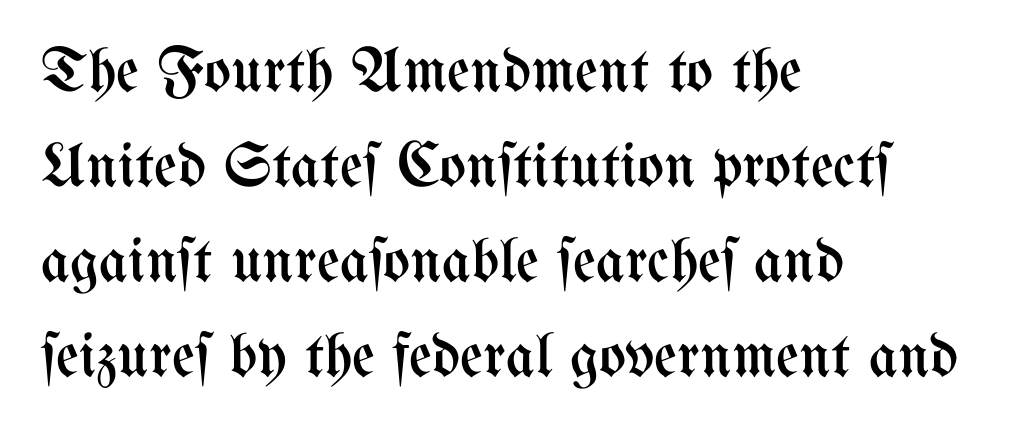
The image shows 63 px regular-weight, condensed type, upright; set left-aligned, normal line spacing (1.51x), normal letter spacing, not underlined; medium stroke contrast and a medium x-height.
